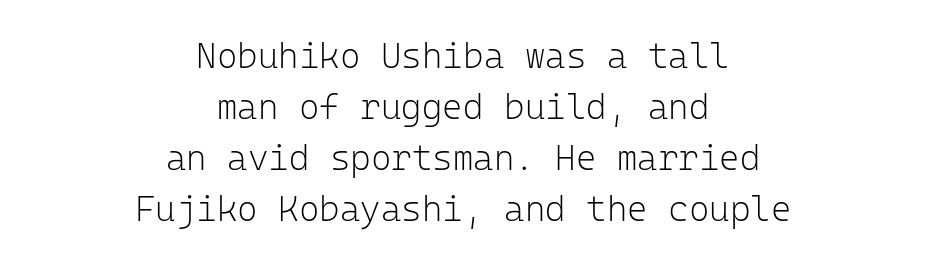
Q: Is the text bold? A: No.
Q: Is the text italic (slanted)? A: No, it is upright.
Q: Is the typeface a serif or a sans-serif typeface? A: Sans-serif.
Q: Is the text underlined? A: No.
Q: How is the paragraph aligned? A: Centered.
Q: Is the spacing between letters normal or unusually wide? A: Normal.
Q: Is the spacing between lines tight, normal or loose? A: Normal.
Q: Width (condensed, normal, or wide)? A: Normal.
Q: Stroke contrast? A: Low.
Q: x-height? A: Medium.
Q: Monospaced? A: Yes.
